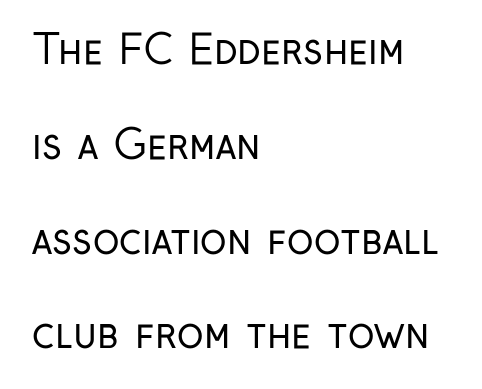
{"serif": "no", "italic": "no", "bold": "no", "weight": "regular", "width": "condensed", "stroke_contrast": "low", "x_height": "medium", "monospaced": "no", "underline": "no", "align": "left", "line_spacing": "loose", "line_spacing_ratio": 2.37, "letter_spacing": "normal", "letter_spacing_em": 0.0, "glyph_px": 40}
